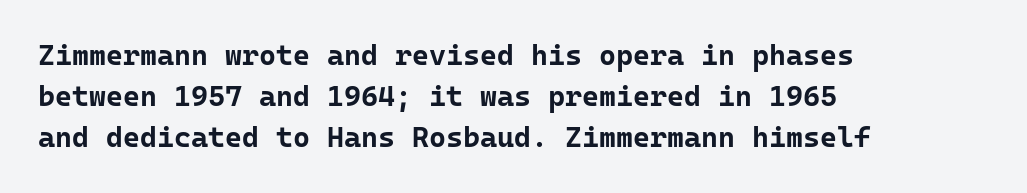
Q: Is the text bold? A: Yes.
Q: Is the text italic (slanted)? A: No, it is upright.
Q: Is the typeface a serif or a sans-serif typeface? A: Sans-serif.
Q: Is the text underlined? A: No.
Q: How is the paragraph aligned? A: Left-aligned.
Q: Is the spacing between letters normal or unusually wide? A: Normal.
Q: Is the spacing between lines tight, normal or loose? A: Normal.
Q: Width (condensed, normal, or wide)? A: Normal.
Q: Stroke contrast? A: Low.
Q: x-height? A: Medium.
Q: Monospaced? A: Yes.
